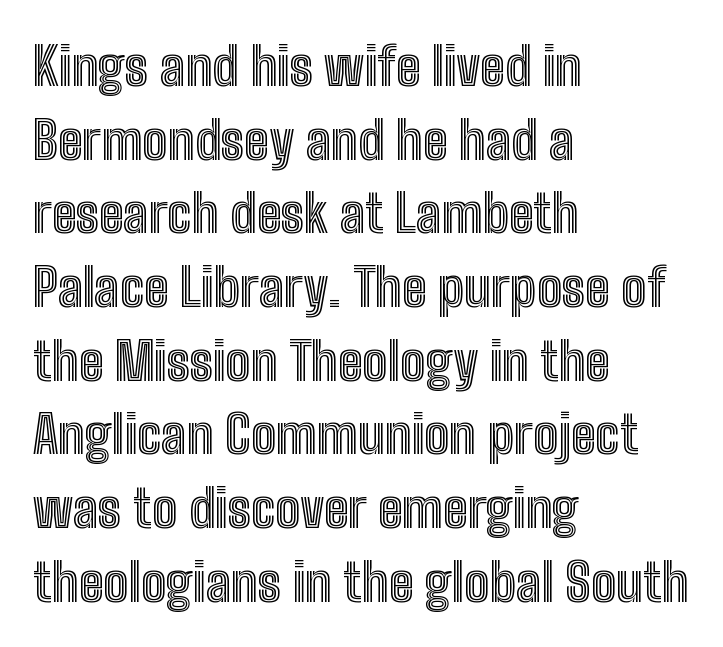
All the whitespace from short lines collects on the right. This sample has the flowing, uneven cadence of proportional lettering. Vertically, the passage feels balanced, rows spaced as you'd expect. Italic? Not at all — the glyphs are vertical.
